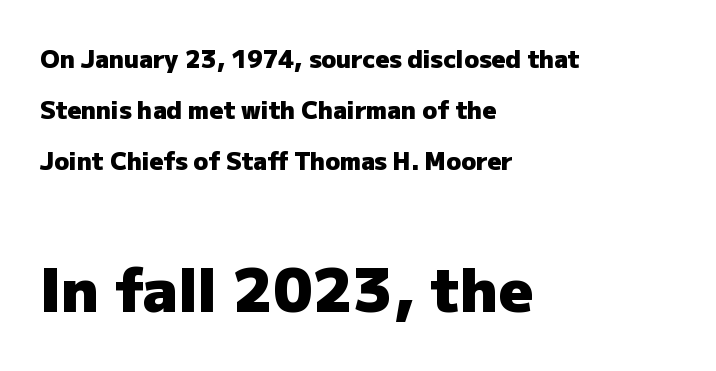
Q: Is the text bold? A: Yes.
Q: Is the text italic (slanted)? A: No, it is upright.
Q: Is the typeface a serif or a sans-serif typeface? A: Sans-serif.
Q: Is the text underlined? A: No.
Q: How is the paragraph aligned? A: Left-aligned.
Q: Is the spacing between letters normal or unusually wide? A: Normal.
Q: Is the spacing between lines tight, normal or loose? A: Loose.
Q: Which block of text is set in a larger size, the first (top) or the second (bottom)? A: The second (bottom) one.
Q: Width (condensed, normal, or wide)? A: Normal.
Q: Stroke contrast? A: Low.
Q: x-height? A: Medium.
Q: Monospaced? A: No.
